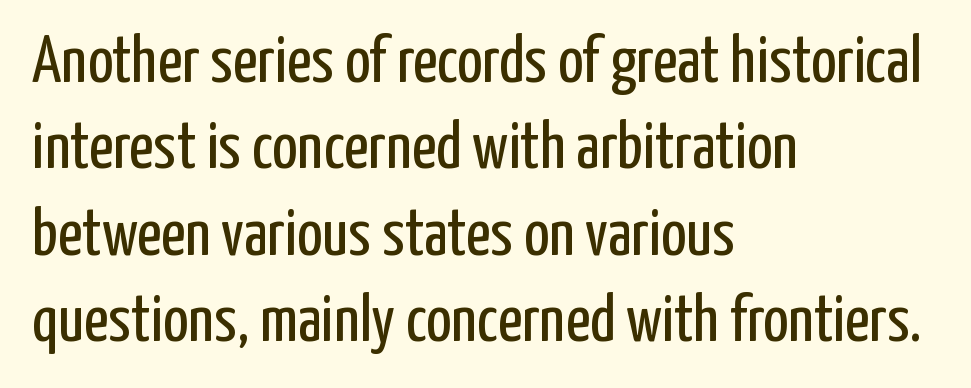
The image shows 67 px regular-weight, condensed sans-serif type, upright; set left-aligned, normal line spacing (1.29x), normal letter spacing, not underlined; low stroke contrast and a medium x-height.
